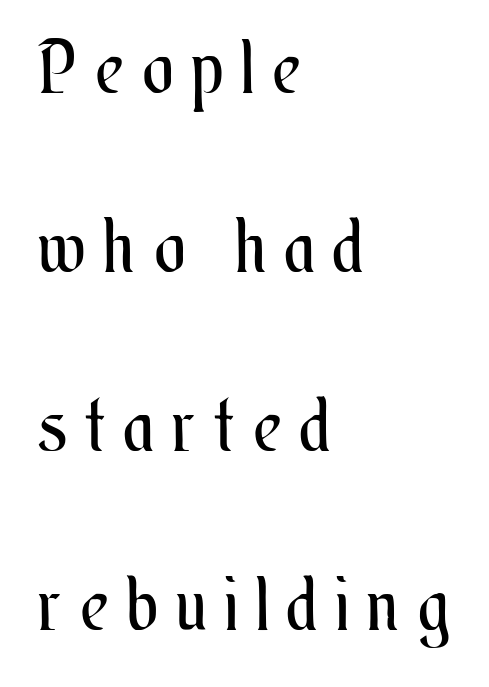
Q: Is the text bold? A: No.
Q: Is the text italic (slanted)? A: No, it is upright.
Q: Is the text underlined? A: No.
Q: How is the paragraph aligned? A: Left-aligned.
Q: Is the spacing between letters normal or unusually wide? A: Unusually wide.
Q: Is the spacing between lines tight, normal or loose? A: Loose.
Q: Width (condensed, normal, or wide)? A: Condensed.
Q: Stroke contrast? A: Medium.
Q: x-height? A: Small.
Q: Monospaced? A: No.
